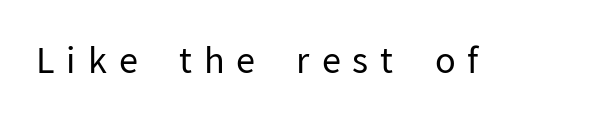
Q: Is the text bold? A: No.
Q: Is the text italic (slanted)? A: No, it is upright.
Q: Is the typeface a serif or a sans-serif typeface? A: Sans-serif.
Q: Is the text underlined? A: No.
Q: Is the spacing between letters normal or unusually wide? A: Unusually wide.
Q: Width (condensed, normal, or wide)? A: Normal.
Q: Stroke contrast? A: Low.
Q: x-height? A: Medium.
Q: Monospaced? A: No.
